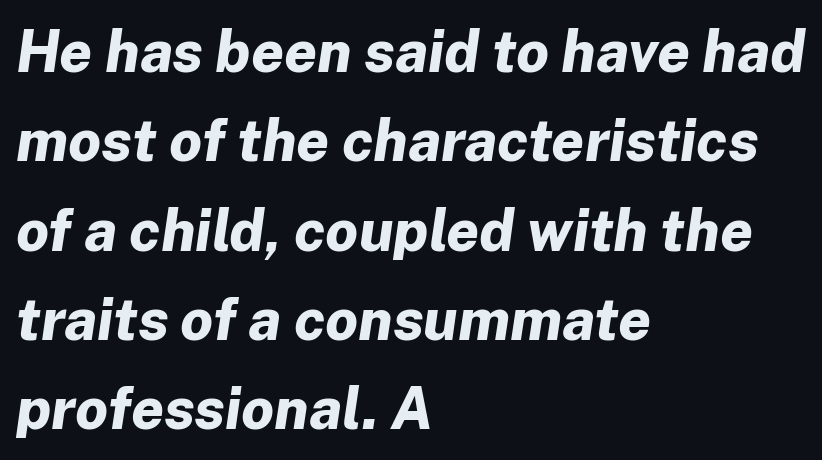
{"italic": "yes", "lean": "right", "slant_degrees": 8, "bold": "yes", "weight": "bold", "width": "normal", "stroke_contrast": "low", "x_height": "medium", "monospaced": "no", "underline": "no", "align": "left", "line_spacing": "normal", "line_spacing_ratio": 1.54, "letter_spacing": "normal", "letter_spacing_em": 0.0, "glyph_px": 58}
